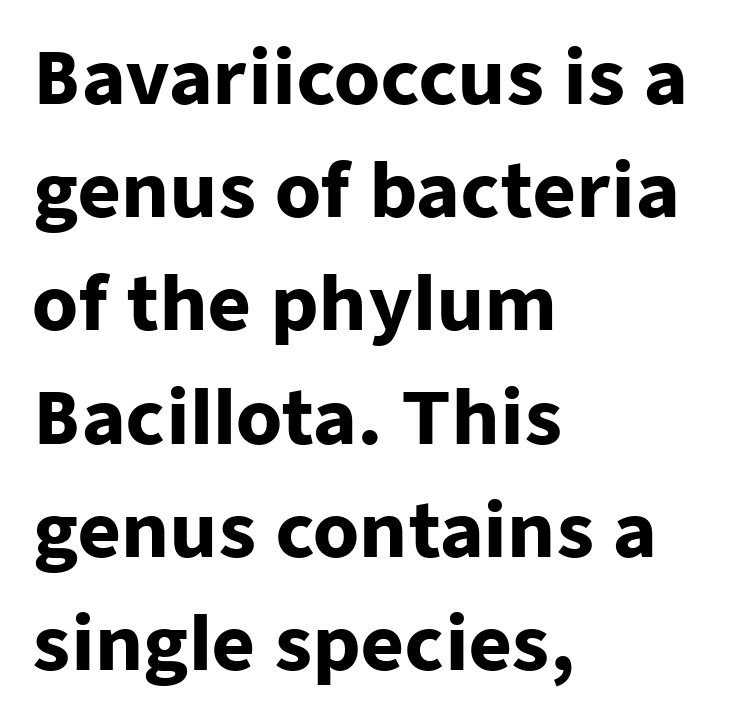
You could call the tracking neutral — neither tight nor loose. Weight check: bold — yes, fully. Does the type have serifs? No, each stem ends abruptly. Regular leading. Spacing verdict: proportional, widths tailored to each character. The foot of each line stays bare and open.
